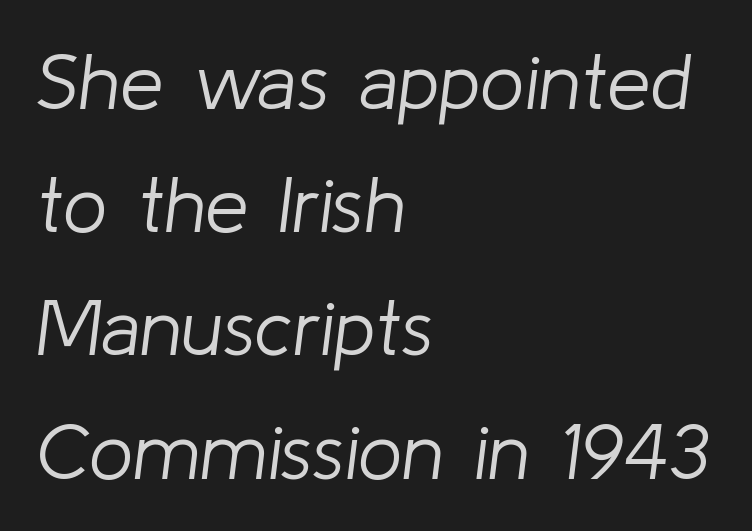
{"italic": "yes", "lean": "right", "slant_degrees": 8, "bold": "no", "weight": "light", "width": "normal", "stroke_contrast": "low", "x_height": "medium", "monospaced": "no", "underline": "no", "align": "left", "line_spacing": "normal", "line_spacing_ratio": 1.58, "letter_spacing": "normal", "letter_spacing_em": 0.0, "glyph_px": 78}
